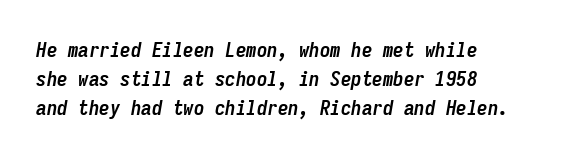
The lines sit at an ordinary, default distance from one another. How are the letters spaced? Ordinarily, with no added tracking. The ragged edge is on the right, which tells us the setting is flush left. The font is running at its bold setting. Descenders hang freely into open space.
